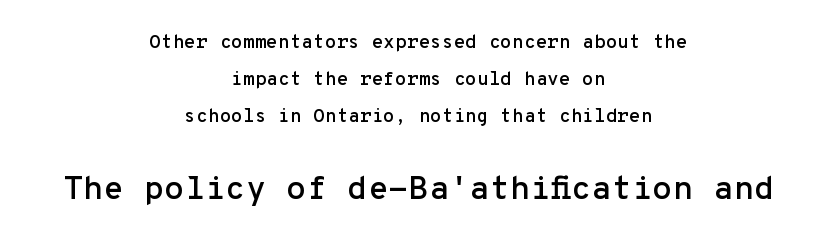
{"serif": "no", "italic": "no", "width": "normal", "stroke_contrast": "low", "x_height": "medium", "monospaced": "yes", "underline": "no", "align": "center", "line_spacing": "loose", "line_spacing_ratio": 1.95, "letter_spacing": "normal", "letter_spacing_em": 0.0, "larger_block": "second", "size_ratio": 1.74, "glyph_px": 33}
